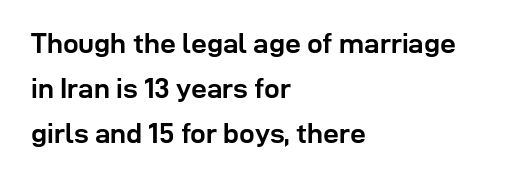
Q: Is the text bold? A: Yes.
Q: Is the text italic (slanted)? A: No, it is upright.
Q: Is the typeface a serif or a sans-serif typeface? A: Sans-serif.
Q: Is the text underlined? A: No.
Q: How is the paragraph aligned? A: Left-aligned.
Q: Is the spacing between letters normal or unusually wide? A: Normal.
Q: Is the spacing between lines tight, normal or loose? A: Normal.
Q: Width (condensed, normal, or wide)? A: Normal.
Q: Stroke contrast? A: Low.
Q: x-height? A: Medium.
Q: Monospaced? A: No.
